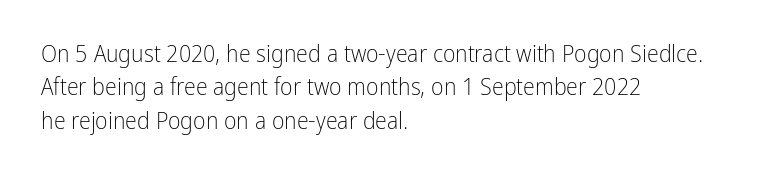
Q: Is the text bold? A: No.
Q: Is the text italic (slanted)? A: No, it is upright.
Q: Is the text underlined? A: No.
Q: How is the paragraph aligned? A: Left-aligned.
Q: Is the spacing between letters normal or unusually wide? A: Normal.
Q: Is the spacing between lines tight, normal or loose? A: Normal.
